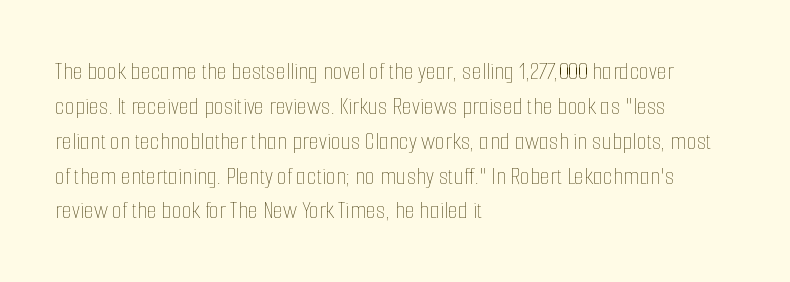
The image shows 26 px text type, upright; set left-aligned, normal line spacing (1.34x), normal letter spacing, not underlined.
